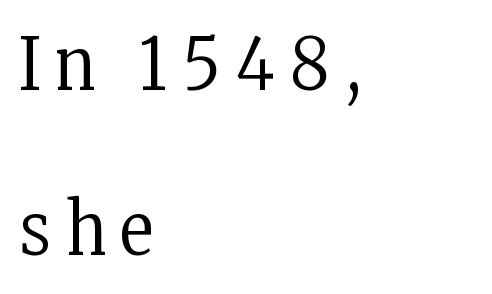
{"serif": "yes", "italic": "no", "bold": "no", "weight": "regular", "width": "condensed", "stroke_contrast": "low", "x_height": "medium", "monospaced": "no", "underline": "no", "align": "left", "line_spacing": "loose", "line_spacing_ratio": 2.29, "letter_spacing": "wide", "letter_spacing_em": 0.21, "glyph_px": 72}
